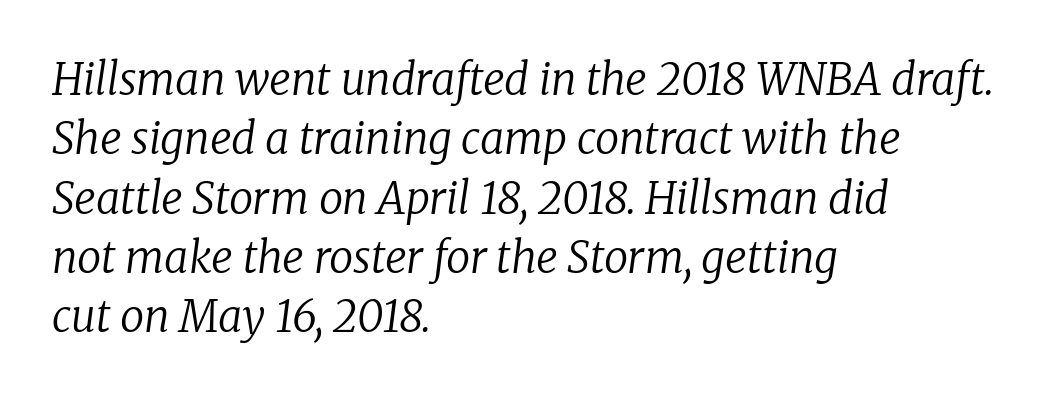
The passage shown is typed in a proportional face where columns would drift. Font category for this specimen: serif. Would a proofreader flag this as italicized? Yes. The string is rendered with underlining switched off. Between one letter and the next there's only the usual sliver of space.
